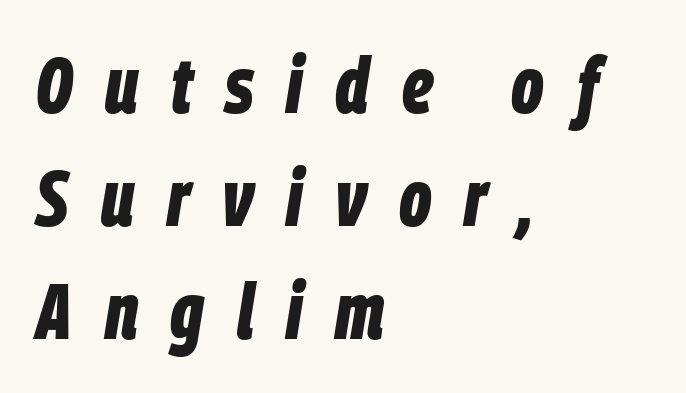
The image shows 79 px bold, condensed type, italic (leaning right); set left-aligned, normal line spacing (1.43x), unusually wide letter spacing (+0.41 em), not underlined; low stroke contrast and a large x-height.
